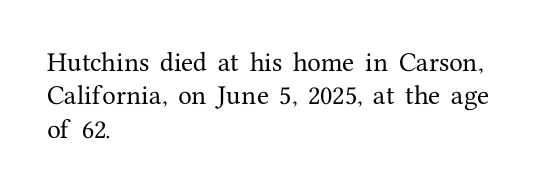
Q: Is the text italic (slanted)? A: No, it is upright.
Q: Is the text underlined? A: No.
Q: How is the paragraph aligned? A: Left-aligned.
Q: Is the spacing between letters normal or unusually wide? A: Normal.
Q: Is the spacing between lines tight, normal or loose? A: Normal.
